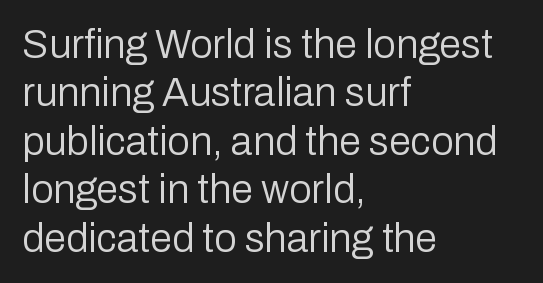
Q: Is the text bold? A: No.
Q: Is the text italic (slanted)? A: No, it is upright.
Q: Is the typeface a serif or a sans-serif typeface? A: Sans-serif.
Q: Is the text underlined? A: No.
Q: How is the paragraph aligned? A: Left-aligned.
Q: Is the spacing between letters normal or unusually wide? A: Normal.
Q: Width (condensed, normal, or wide)? A: Normal.
Q: Stroke contrast? A: Low.
Q: x-height? A: Medium.
Q: Monospaced? A: No.
